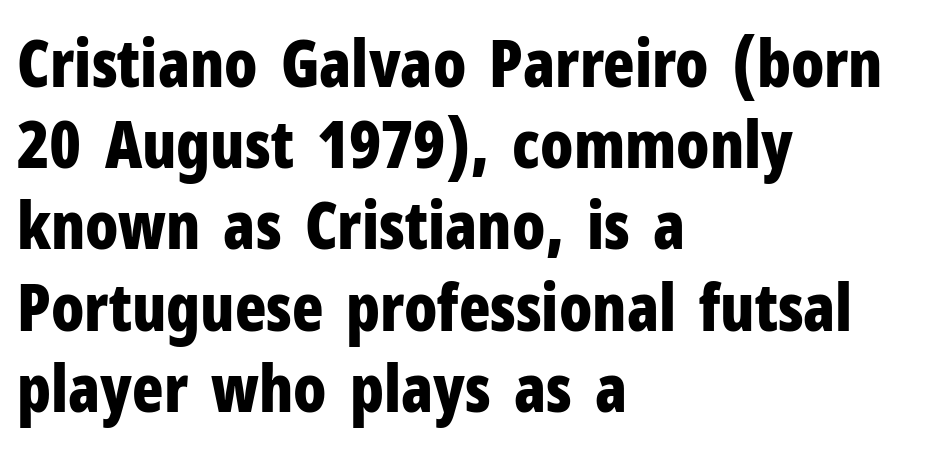
Letters rest on an invisible, unmarked baseline. Tall strokes in this sample are plumb rather than angled. How are the letters spaced? Ordinarily, with no added tracking. Summary of vertical rhythm: regular, with standard interline spacing. This is heavy type, rendered in bold. A typesetter would label this face a sans.
